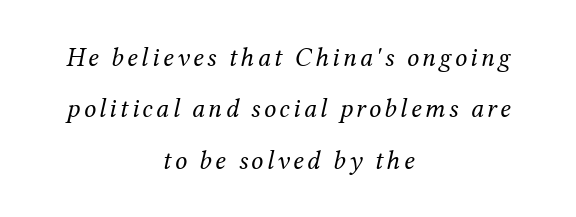
Q: Is the text bold? A: No.
Q: Is the text italic (slanted)? A: Yes, it leans right by about 12 degrees.
Q: Is the text underlined? A: No.
Q: How is the paragraph aligned? A: Centered.
Q: Is the spacing between lines tight, normal or loose? A: Loose.
